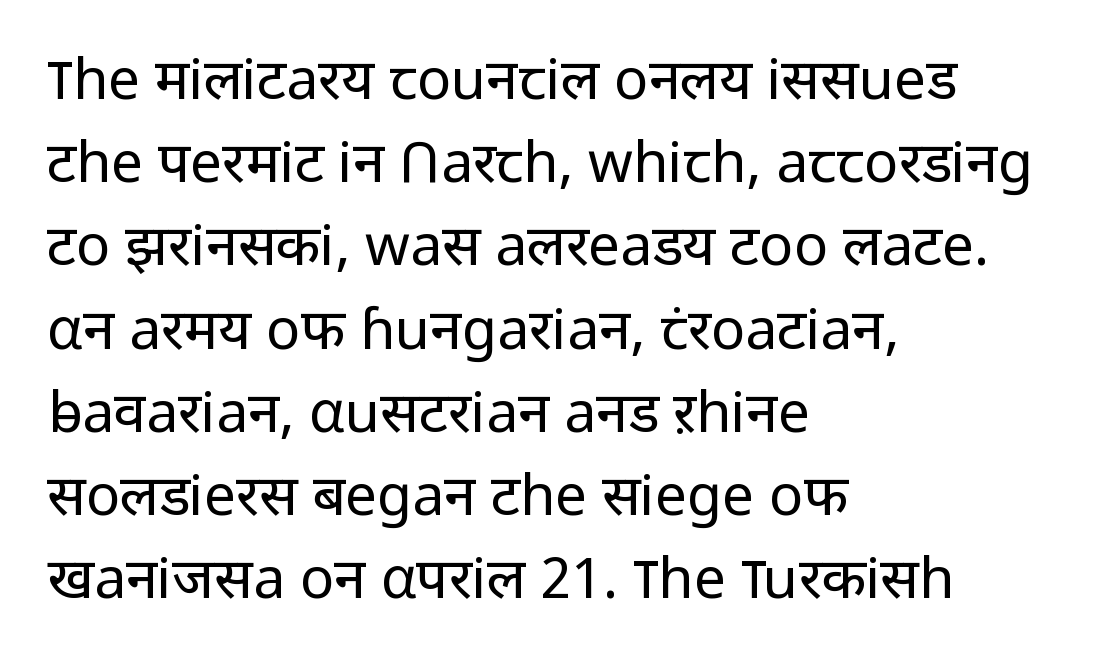
Typographically, this falls in the sans-serif category. Varying glyph widths throughout — classic text-font behaviour. The font is comparable to plain body text, perhaps lighter. Compared with typical paragraphs, the rows here are spaced about the same. Lines of text with bare space underneath.
